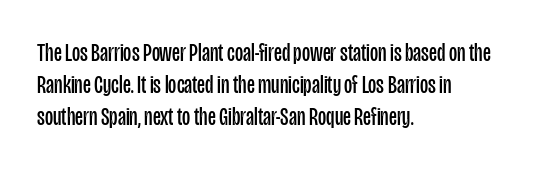
{"italic": "no", "bold": "no", "underline": "no", "align": "left", "line_spacing": "normal", "line_spacing_ratio": 1.29, "letter_spacing": "normal", "letter_spacing_em": 0.0, "glyph_px": 25}
